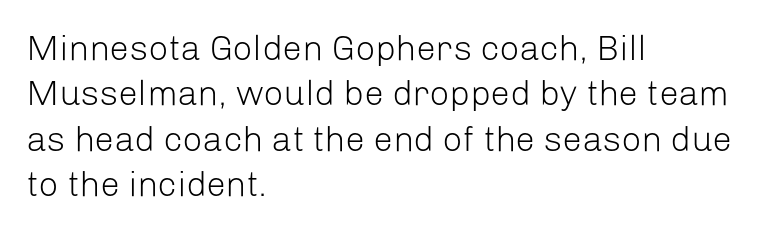
Q: Is the text bold? A: No.
Q: Is the text italic (slanted)? A: No, it is upright.
Q: Is the typeface a serif or a sans-serif typeface? A: Sans-serif.
Q: Is the text underlined? A: No.
Q: How is the paragraph aligned? A: Left-aligned.
Q: Is the spacing between letters normal or unusually wide? A: Normal.
Q: Is the spacing between lines tight, normal or loose? A: Normal.
Q: Width (condensed, normal, or wide)? A: Normal.
Q: Stroke contrast? A: Low.
Q: x-height? A: Medium.
Q: Monospaced? A: No.
